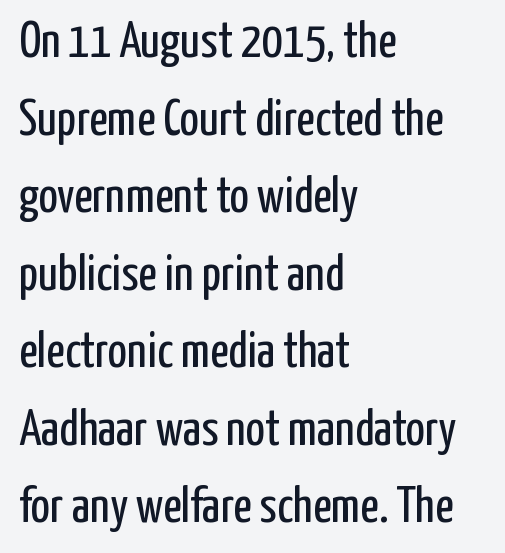
{"serif": "no", "italic": "no", "bold": "no", "weight": "regular", "width": "condensed", "stroke_contrast": "low", "x_height": "medium", "monospaced": "no", "underline": "no", "align": "left", "line_spacing": "normal", "line_spacing_ratio": 1.52, "letter_spacing": "normal", "letter_spacing_em": 0.0, "glyph_px": 51}
